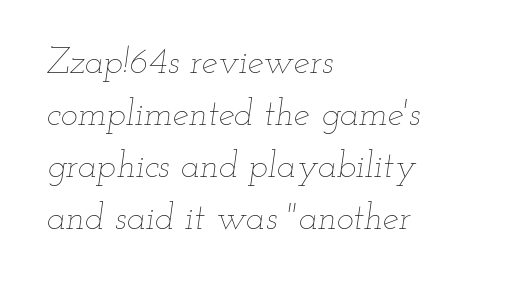
{"italic": "yes", "lean": "right", "slant_degrees": 12, "bold": "no", "weight": "thin", "width": "wide", "stroke_contrast": "low", "x_height": "small", "monospaced": "no", "underline": "no", "align": "left", "line_spacing": "normal", "line_spacing_ratio": 1.44, "letter_spacing": "normal", "letter_spacing_em": 0.0, "glyph_px": 36}
